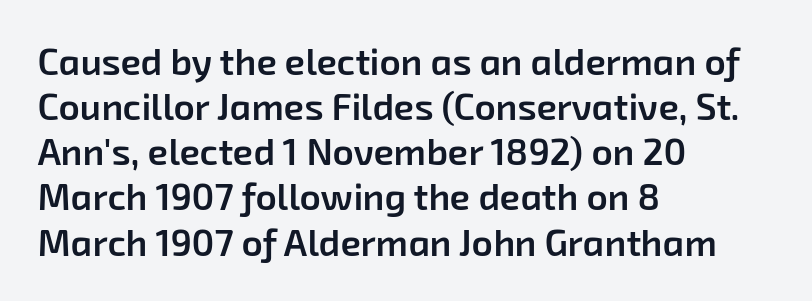
You could not count columns in this text — the font is proportionally spaced. The rag falls on the right side of this text block. Just letters on the line, the space beneath them empty. There is no visible air inserted between adjacent glyphs. Typographically, this falls in the sans-serif category.
